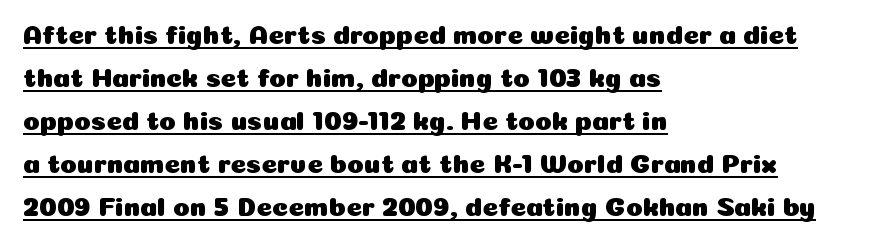
{"italic": "no", "underline": "yes", "align": "left", "line_spacing": "normal", "line_spacing_ratio": 1.59, "letter_spacing": "normal", "letter_spacing_em": 0.0, "glyph_px": 27}
